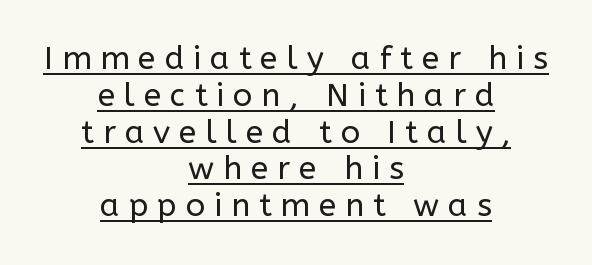
{"serif": "no", "italic": "no", "bold": "no", "weight": "regular", "width": "normal", "stroke_contrast": "low", "x_height": "medium", "monospaced": "no", "underline": "yes", "align": "center", "line_spacing": "tight", "line_spacing_ratio": 1.15, "letter_spacing": "wide", "letter_spacing_em": 0.28, "glyph_px": 32}
